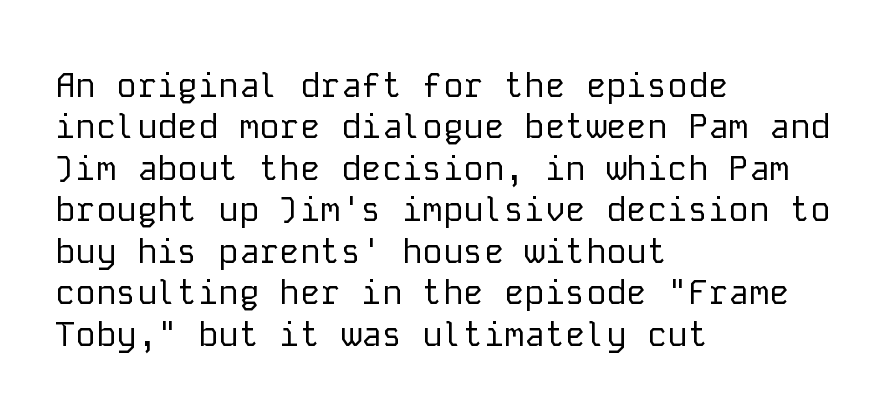
Q: Is the text bold? A: No.
Q: Is the text italic (slanted)? A: No, it is upright.
Q: Is the typeface a serif or a sans-serif typeface? A: Sans-serif.
Q: Is the text underlined? A: No.
Q: How is the paragraph aligned? A: Left-aligned.
Q: Is the spacing between letters normal or unusually wide? A: Normal.
Q: Width (condensed, normal, or wide)? A: Normal.
Q: Stroke contrast? A: Low.
Q: x-height? A: Medium.
Q: Monospaced? A: Yes.
